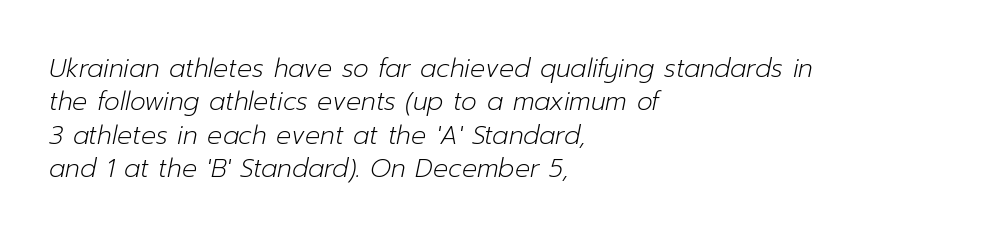
{"italic": "yes", "lean": "right", "slant_degrees": 12, "bold": "no", "underline": "no", "align": "left", "line_spacing": "normal", "line_spacing_ratio": 1.34, "letter_spacing": "normal", "letter_spacing_em": 0.0, "glyph_px": 25}
